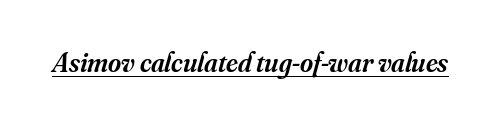
{"serif": "yes", "italic": "yes", "lean": "right", "slant_degrees": 16, "bold": "semi", "weight": "semibold", "width": "normal", "stroke_contrast": "medium", "x_height": "small", "monospaced": "no", "underline": "yes", "letter_spacing": "normal", "letter_spacing_em": 0.0, "glyph_px": 28}
